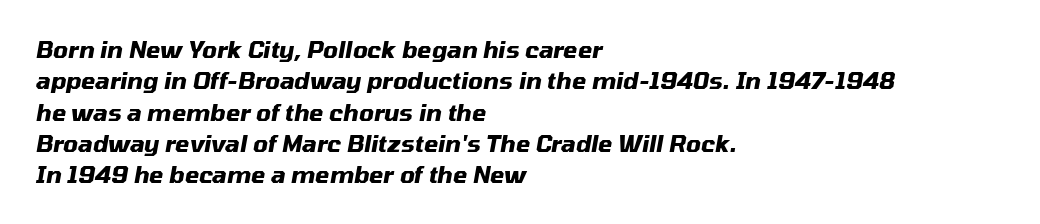
These lines keep a tight, regular rhythm from letter to letter. Teacher's note: observe the even left margin — that is flush-left alignment. The rows are spaced the way most documents space them. The font is running at its bold setting. The lettering tilts uniformly, giving the passage an italic look. The strip under each line holds only bare page.
